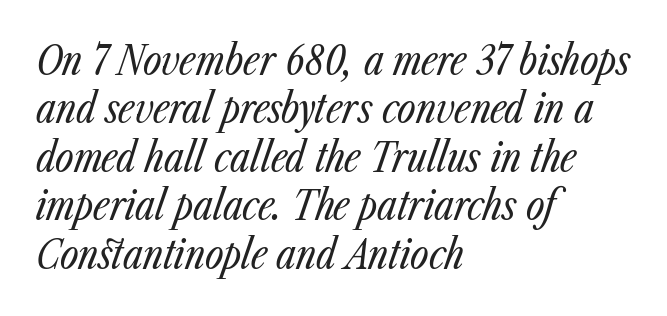
Q: Is the text bold? A: No.
Q: Is the text italic (slanted)? A: Yes, it leans right by about 23 degrees.
Q: Is the text underlined? A: No.
Q: How is the paragraph aligned? A: Left-aligned.
Q: Is the spacing between letters normal or unusually wide? A: Normal.
Q: Width (condensed, normal, or wide)? A: Condensed.
Q: Stroke contrast? A: Low.
Q: x-height? A: Medium.
Q: Monospaced? A: No.
